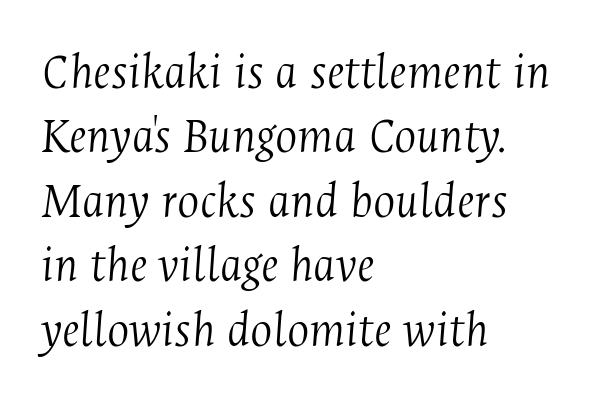
{"serif": "yes", "italic": "yes", "lean": "right", "slant_degrees": 4, "bold": "no", "weight": "light", "width": "condensed", "stroke_contrast": "medium", "x_height": "medium", "monospaced": "no", "underline": "no", "align": "left", "line_spacing_ratio": 1.24, "letter_spacing": "normal", "letter_spacing_em": 0.0, "glyph_px": 52}
